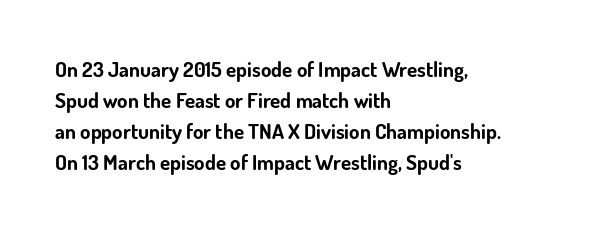
{"italic": "no", "bold": "yes", "underline": "no", "align": "left", "line_spacing": "normal", "line_spacing_ratio": 1.48, "letter_spacing": "normal", "letter_spacing_em": 0.0, "glyph_px": 21}
